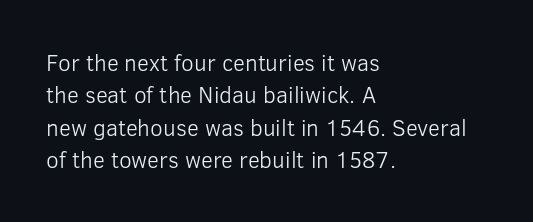
{"italic": "no", "bold": "no", "underline": "no", "align": "left", "line_spacing": "normal", "line_spacing_ratio": 1.41, "letter_spacing": "normal", "letter_spacing_em": 0.0, "glyph_px": 23}
